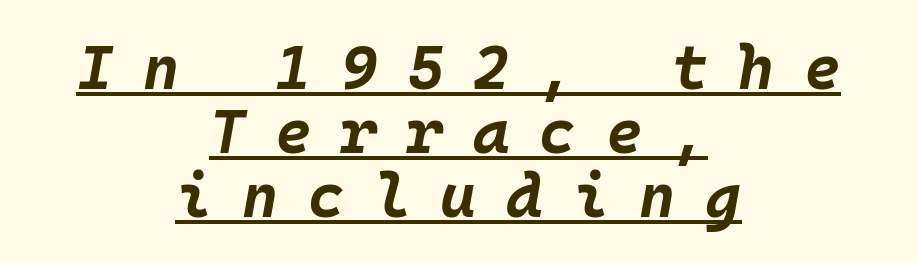
Q: Is the text bold? A: Yes.
Q: Is the text italic (slanted)? A: Yes, it leans right by about 10 degrees.
Q: Is the text underlined? A: Yes.
Q: How is the paragraph aligned? A: Centered.
Q: Is the spacing between letters normal or unusually wide? A: Unusually wide.
Q: Is the spacing between lines tight, normal or loose? A: Tight.
Q: Width (condensed, normal, or wide)? A: Normal.
Q: Stroke contrast? A: Low.
Q: x-height? A: Large.
Q: Monospaced? A: Yes.
